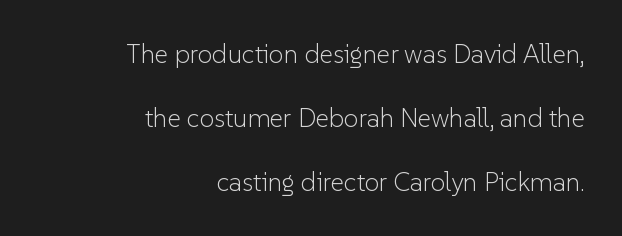
{"italic": "no", "bold": "no", "underline": "no", "align": "right", "line_spacing": "loose", "line_spacing_ratio": 2.46, "letter_spacing": "normal", "letter_spacing_em": 0.0, "glyph_px": 26}
